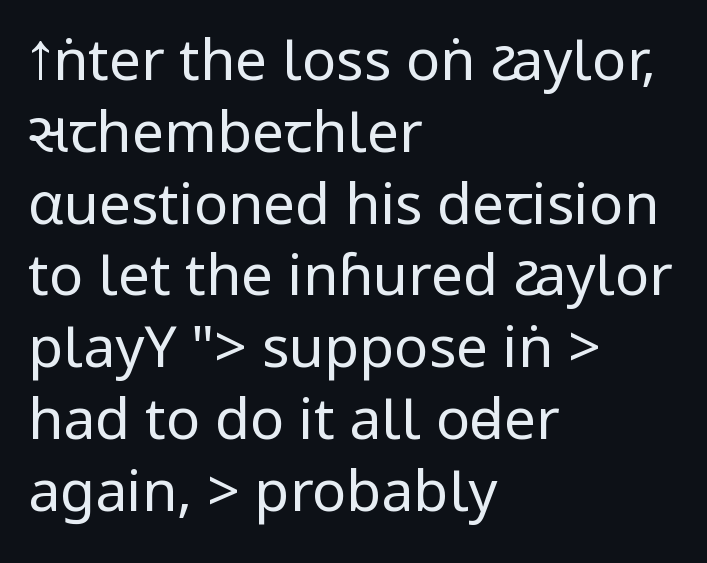
{"serif": "no", "italic": "no", "bold": "no", "weight": "regular", "width": "condensed", "stroke_contrast": "low", "underline": "no", "align": "left", "line_spacing": "normal", "line_spacing_ratio": 1.26, "letter_spacing": "normal", "letter_spacing_em": 0.0, "glyph_px": 57}
